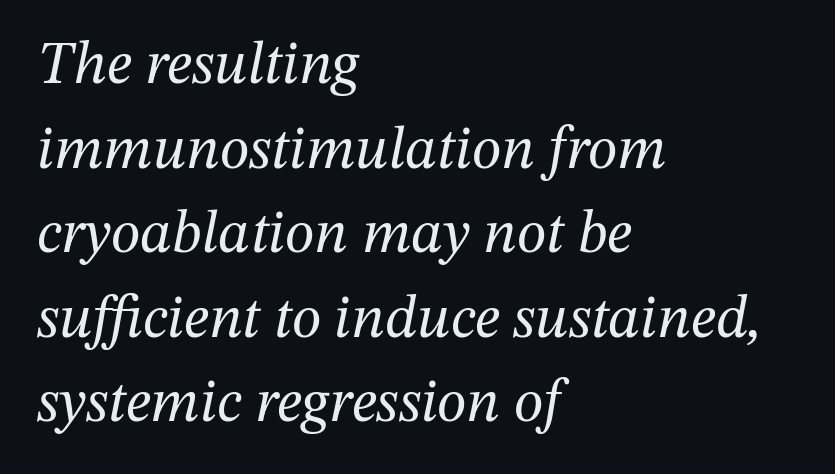
{"serif": "yes", "italic": "yes", "lean": "right", "slant_degrees": 12, "bold": "no", "weight": "regular", "width": "normal", "stroke_contrast": "medium", "x_height": "medium", "monospaced": "no", "underline": "no", "align": "left", "line_spacing": "normal", "line_spacing_ratio": 1.41, "letter_spacing": "normal", "letter_spacing_em": 0.0, "glyph_px": 60}
